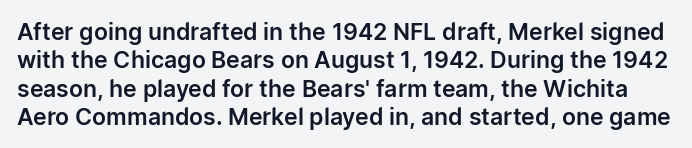
The image shows 23 px text type, upright; set line spacing 1.23x, normal letter spacing, not underlined.
